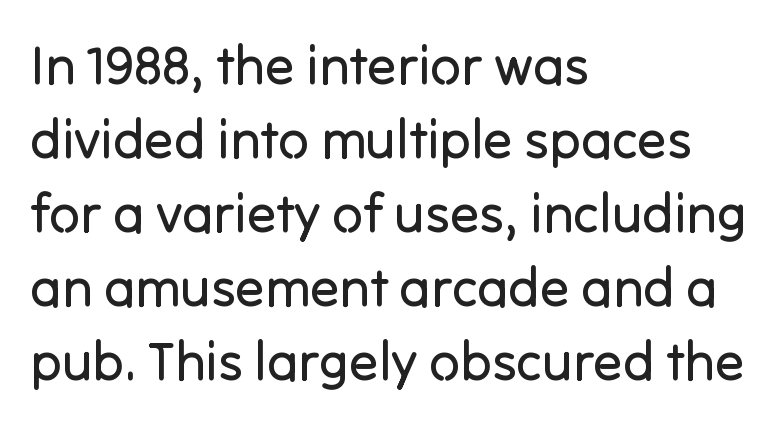
Grotesque or geometric, the face here clearly has no serifs. Vertically, the passage feels balanced, rows spaced as you'd expect. The lettering stays uniformly vertical, giving the passage a roman look. A typesetter would call this proportional, since set widths differ per character. Short note: letters normally spaced.
